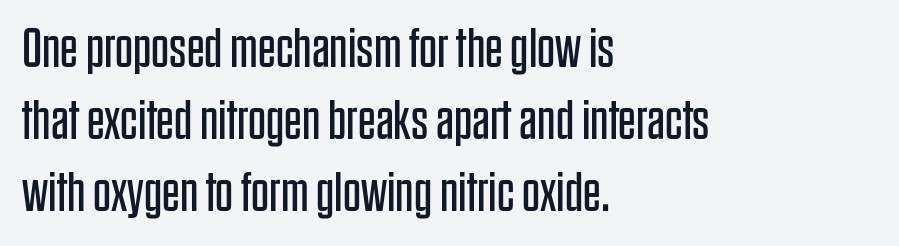
The image shows 56 px regular-weight, condensed sans-serif type, upright; set left-aligned, normal line spacing (1.29x), normal letter spacing, not underlined; low stroke contrast and a large x-height.
